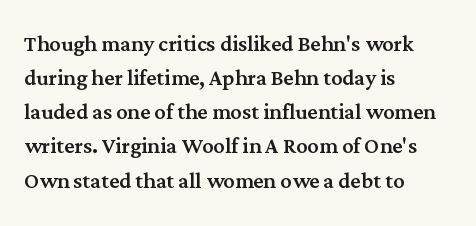
{"serif": "yes", "italic": "no", "width": "normal", "stroke_contrast": "medium", "x_height": "medium", "monospaced": "no", "underline": "no", "align": "left", "line_spacing_ratio": 1.22, "letter_spacing": "normal", "letter_spacing_em": 0.0, "glyph_px": 28}
